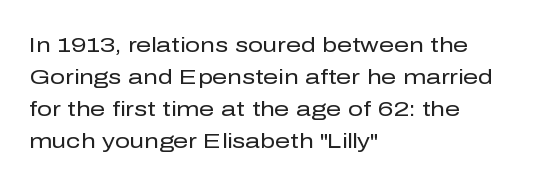
The image shows 21 px text type, upright; set left-aligned, normal line spacing (1.52x), normal letter spacing, not underlined.
